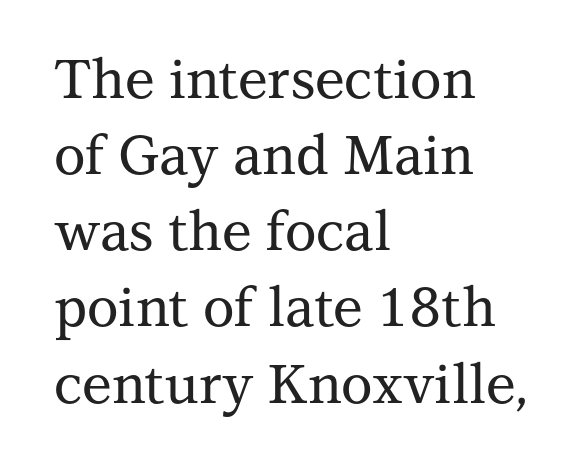
The image shows 54 px serif type, upright; set left-aligned, normal line spacing (1.41x), normal letter spacing, not underlined; medium stroke contrast and a medium x-height.
